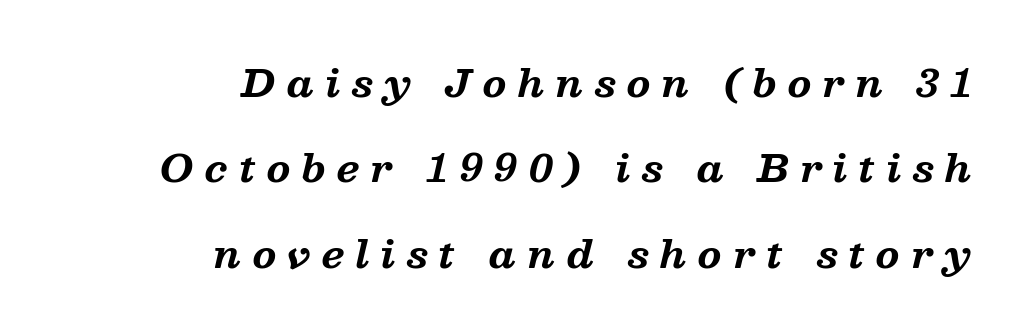
{"serif": "yes", "italic": "yes", "lean": "right", "slant_degrees": 13, "bold": "yes", "weight": "bold", "width": "normal", "stroke_contrast": "medium", "x_height": "medium", "monospaced": "no", "underline": "no", "align": "right", "line_spacing": "loose", "line_spacing_ratio": 2.25, "letter_spacing": "wide", "letter_spacing_em": 0.3, "glyph_px": 38}
